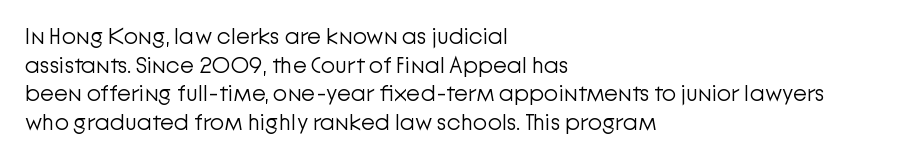
{"italic": "no", "bold": "no", "underline": "no", "align": "left", "line_spacing_ratio": 1.24, "letter_spacing": "normal", "letter_spacing_em": 0.0, "glyph_px": 23}
